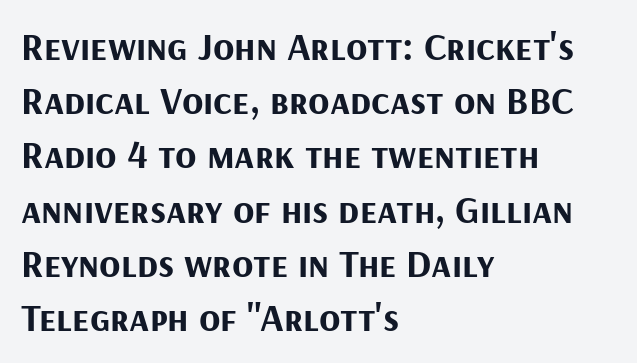
Q: Is the text bold? A: Yes.
Q: Is the text italic (slanted)? A: No, it is upright.
Q: Is the typeface a serif or a sans-serif typeface? A: Sans-serif.
Q: Is the text underlined? A: No.
Q: How is the paragraph aligned? A: Left-aligned.
Q: Is the spacing between letters normal or unusually wide? A: Normal.
Q: Is the spacing between lines tight, normal or loose? A: Normal.
Q: Width (condensed, normal, or wide)? A: Normal.
Q: Stroke contrast? A: Medium.
Q: x-height? A: Medium.
Q: Monospaced? A: No.
